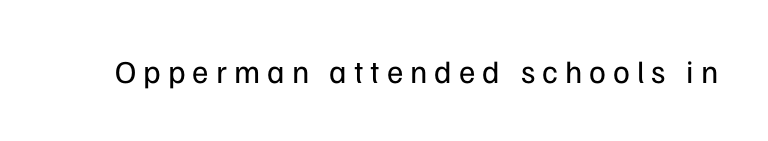
Q: Is the text bold? A: No.
Q: Is the text italic (slanted)? A: No, it is upright.
Q: Is the typeface a serif or a sans-serif typeface? A: Sans-serif.
Q: Is the text underlined? A: No.
Q: Is the spacing between letters normal or unusually wide? A: Unusually wide.
Q: Width (condensed, normal, or wide)? A: Normal.
Q: Stroke contrast? A: Low.
Q: x-height? A: Medium.
Q: Monospaced? A: No.
